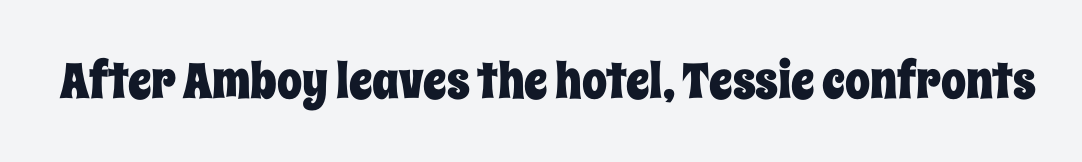
{"italic": "no", "width": "condensed", "stroke_contrast": "low", "x_height": "large", "monospaced": "no", "underline": "no", "letter_spacing": "normal", "letter_spacing_em": 0.0, "glyph_px": 50}
